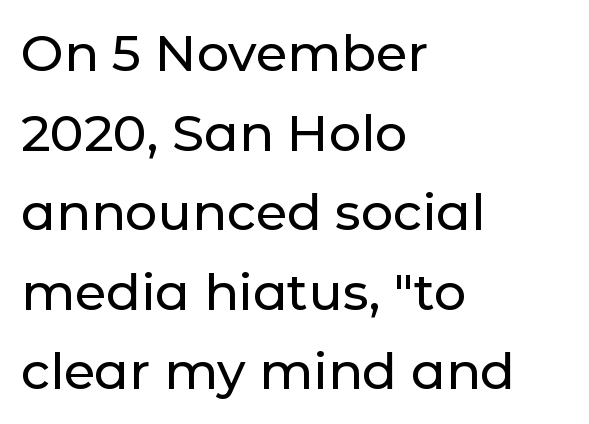
{"serif": "no", "italic": "no", "width": "normal", "stroke_contrast": "low", "x_height": "medium", "monospaced": "no", "underline": "no", "align": "left", "line_spacing": "normal", "line_spacing_ratio": 1.56, "letter_spacing": "normal", "letter_spacing_em": 0.0, "glyph_px": 51}
